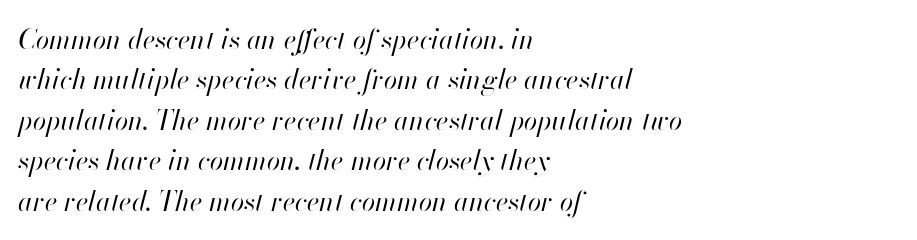
Q: Is the text bold? A: No.
Q: Is the text italic (slanted)? A: Yes, it leans right by about 13 degrees.
Q: Is the text underlined? A: No.
Q: How is the paragraph aligned? A: Left-aligned.
Q: Is the spacing between letters normal or unusually wide? A: Normal.
Q: Is the spacing between lines tight, normal or loose? A: Normal.
